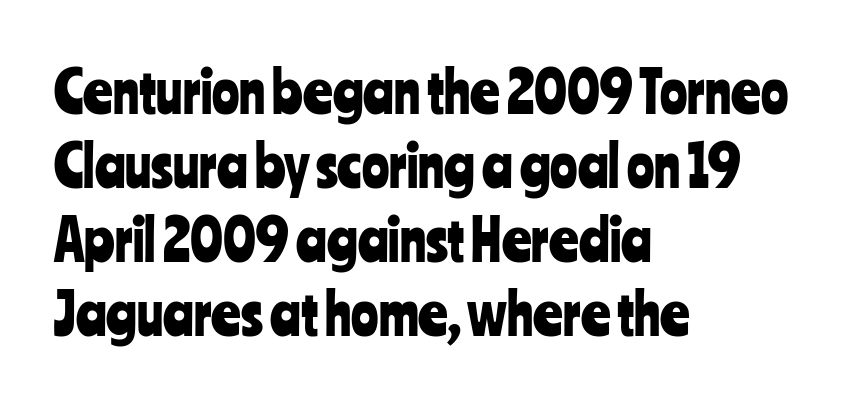
{"serif": "no", "italic": "no", "width": "condensed", "stroke_contrast": "low", "x_height": "medium", "monospaced": "no", "underline": "no", "align": "left", "line_spacing": "normal", "line_spacing_ratio": 1.3, "letter_spacing": "normal", "letter_spacing_em": 0.0, "glyph_px": 57}
